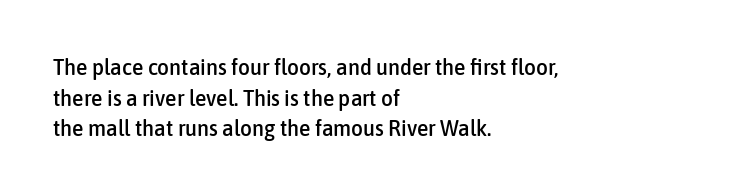
A typesetter would call this leading conventional body-copy spacing. No italicization has been applied; the sample stays upright. Tracking value appears to be zero — textbook default spacing. Short and long lines alike share a common starting point at left. Decoration check: the copy has no underline.
